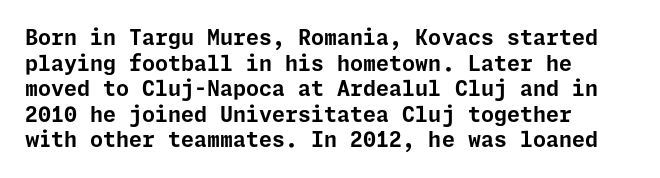
Q: Is the text bold? A: Yes.
Q: Is the text italic (slanted)? A: No, it is upright.
Q: Is the text underlined? A: No.
Q: How is the paragraph aligned? A: Left-aligned.
Q: Is the spacing between letters normal or unusually wide? A: Normal.
